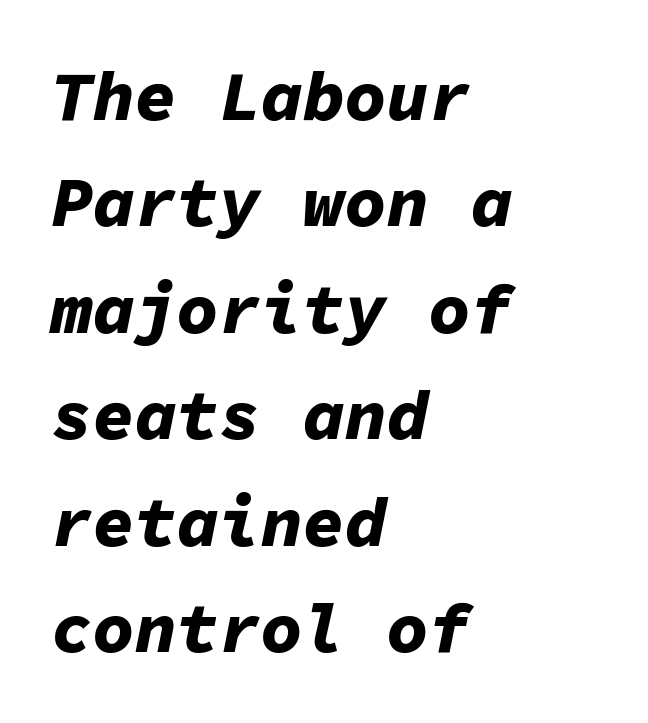
{"italic": "yes", "lean": "right", "slant_degrees": 11, "bold": "yes", "weight": "bold", "width": "normal", "stroke_contrast": "low", "x_height": "medium", "monospaced": "yes", "underline": "no", "align": "left", "line_spacing": "normal", "line_spacing_ratio": 1.52, "letter_spacing": "normal", "letter_spacing_em": 0.0, "glyph_px": 70}
